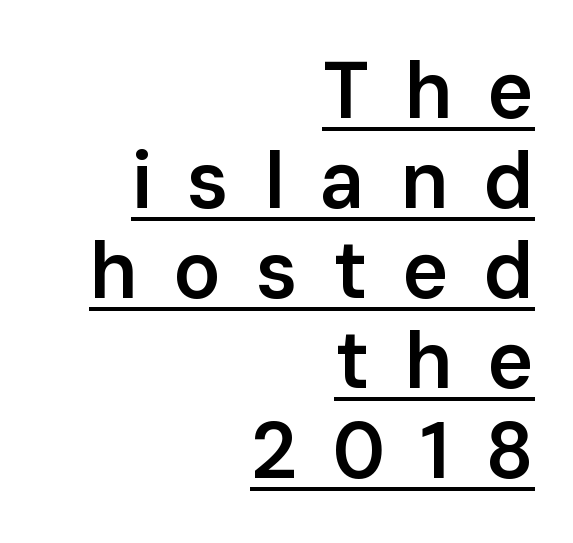
Think of a printed novel: that variable character pitch is what you see here. The line-height multiplier appears low, near solid setting. This sample carries an underscore along the baseline area. The horizontal fit of the characters is loose and conspicuously gappy. In terms of letterform style, serifs are entirely absent.
